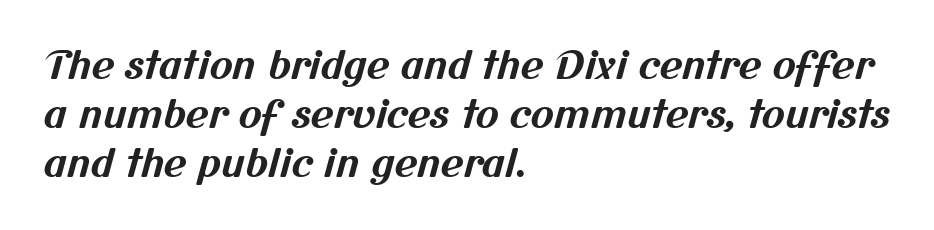
Q: Is the text bold? A: Yes.
Q: Is the typeface a serif or a sans-serif typeface? A: Sans-serif.
Q: Is the text underlined? A: No.
Q: How is the paragraph aligned? A: Left-aligned.
Q: Is the spacing between letters normal or unusually wide? A: Normal.
Q: Is the spacing between lines tight, normal or loose? A: Normal.
Q: Width (condensed, normal, or wide)? A: Normal.
Q: Stroke contrast? A: Medium.
Q: x-height? A: Medium.
Q: Monospaced? A: No.
